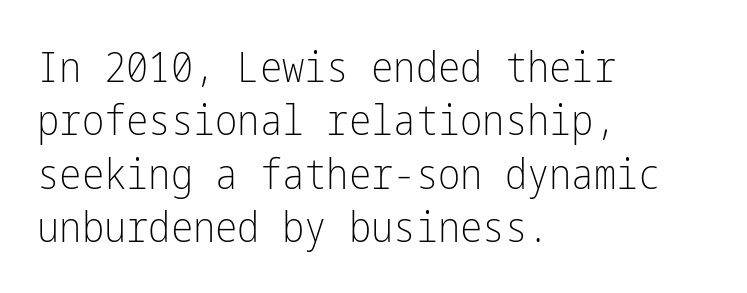
{"serif": "no", "italic": "no", "bold": "no", "weight": "light", "width": "condensed", "stroke_contrast": "low", "x_height": "medium", "underline": "no", "align": "left", "line_spacing": "normal", "line_spacing_ratio": 1.27, "letter_spacing": "normal", "letter_spacing_em": 0.0, "glyph_px": 42}
